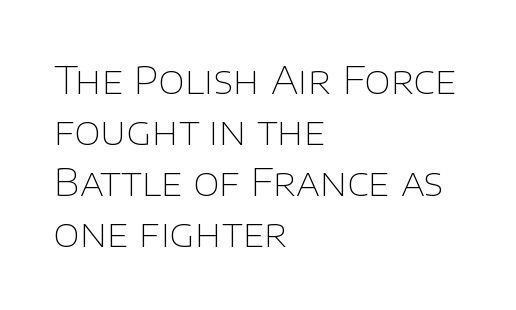
Q: Is the text bold? A: No.
Q: Is the text italic (slanted)? A: No, it is upright.
Q: Is the typeface a serif or a sans-serif typeface? A: Sans-serif.
Q: Is the text underlined? A: No.
Q: How is the paragraph aligned? A: Left-aligned.
Q: Is the spacing between letters normal or unusually wide? A: Normal.
Q: Is the spacing between lines tight, normal or loose? A: Normal.
Q: Width (condensed, normal, or wide)? A: Normal.
Q: Stroke contrast? A: Low.
Q: x-height? A: Large.
Q: Monospaced? A: No.
